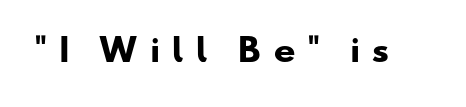
Q: Is the text bold? A: Yes.
Q: Is the typeface a serif or a sans-serif typeface? A: Sans-serif.
Q: Is the text underlined? A: No.
Q: Is the spacing between letters normal or unusually wide? A: Unusually wide.
Q: Width (condensed, normal, or wide)? A: Wide.
Q: Stroke contrast? A: Low.
Q: x-height? A: Small.
Q: Monospaced? A: No.
